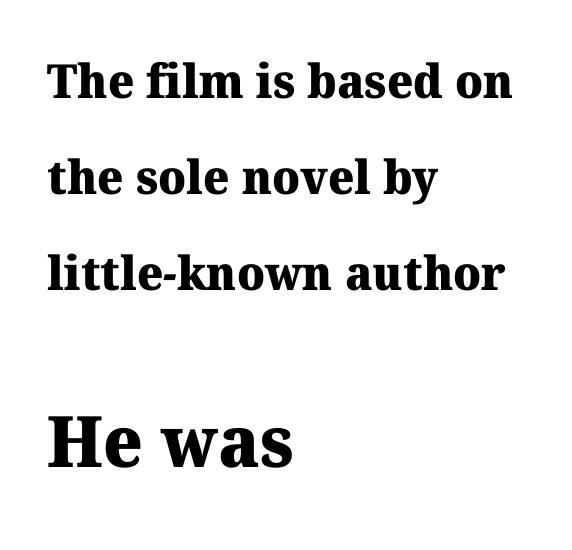
Q: Is the text bold? A: Yes.
Q: Is the typeface a serif or a sans-serif typeface? A: Serif.
Q: Is the text underlined? A: No.
Q: How is the paragraph aligned? A: Left-aligned.
Q: Is the spacing between letters normal or unusually wide? A: Normal.
Q: Is the spacing between lines tight, normal or loose? A: Loose.
Q: Which block of text is set in a larger size, the first (top) or the second (bottom)? A: The second (bottom) one.
Q: Width (condensed, normal, or wide)? A: Normal.
Q: Stroke contrast? A: Medium.
Q: x-height? A: Medium.
Q: Monospaced? A: No.
